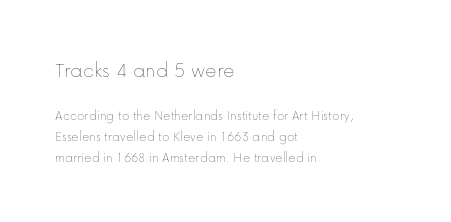
The space beneath each line is pristine and unruled. The face used here is rendered with its standard letterfit. The font is comparable to plain body text, perhaps lighter. In CSS terms this would be text-align: left.
